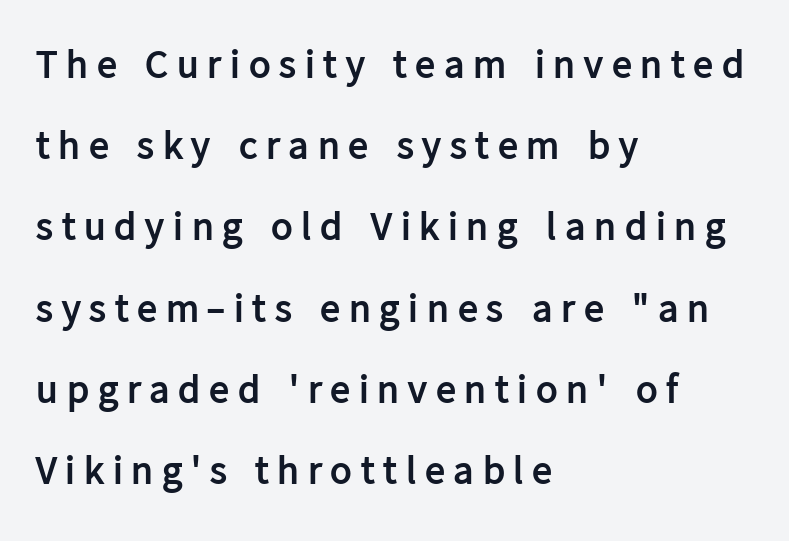
The image shows 40 px semibold sans-serif type, upright; set left-aligned, loose line spacing (2.03x), unusually wide letter spacing (+0.22 em), not underlined; low stroke contrast and a medium x-height.
